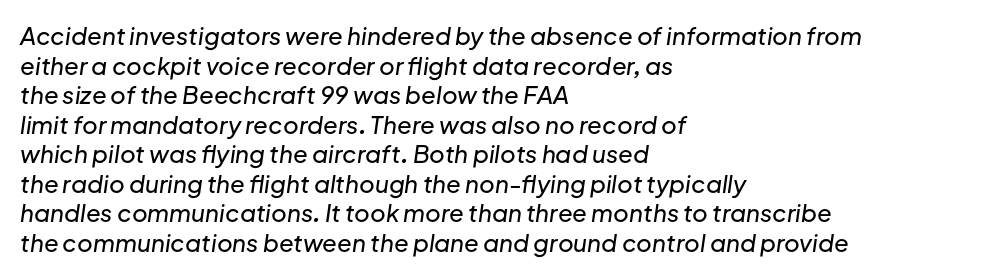
{"italic": "yes", "lean": "right", "slant_degrees": 8, "underline": "no", "align": "left", "line_spacing_ratio": 1.23, "letter_spacing": "normal", "letter_spacing_em": 0.0, "glyph_px": 24}
